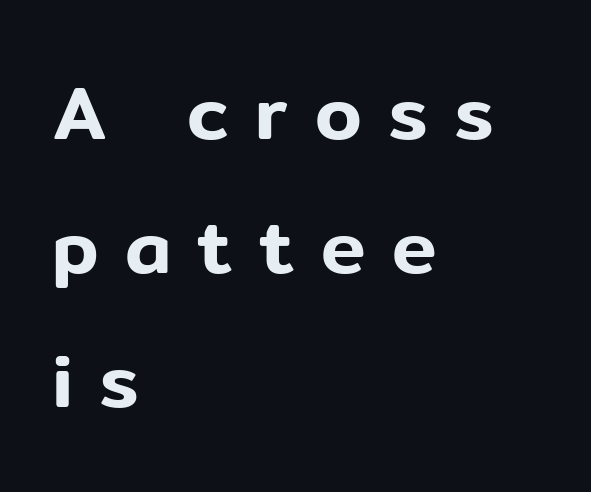
Unmarked baselines from the first word to the last. A typesetter would call this proportional, since set widths differ per character. The face used here is a sans, in the tradition of grotesques and geometrics. The letters stand straight up with perfectly vertical stems. The compositor pushed each line to the left boundary. Short note: letters widely spaced.
